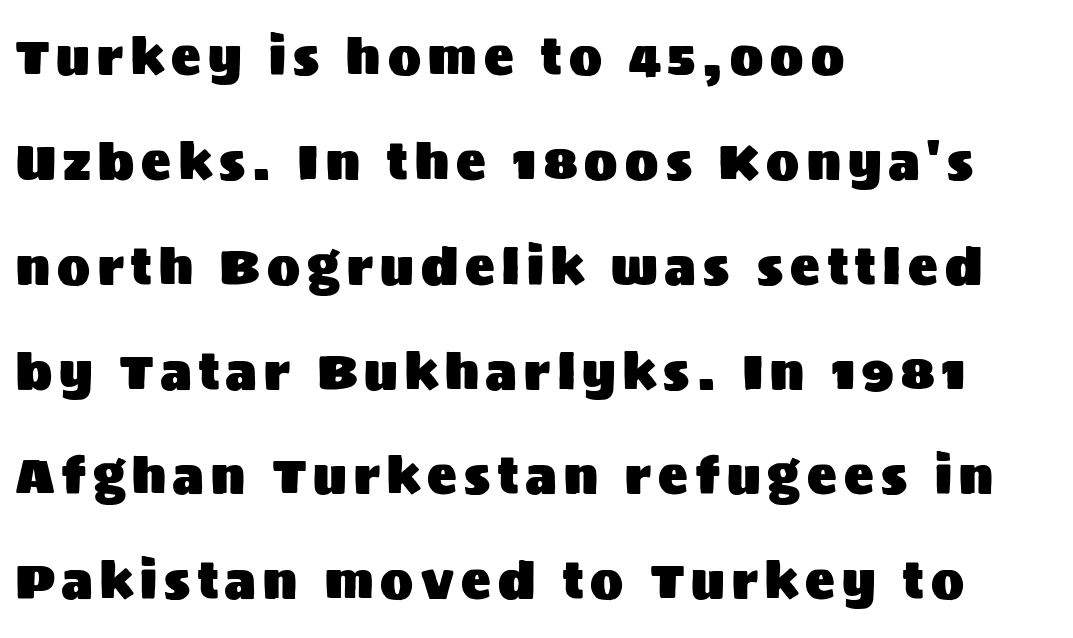
Words float on clear page, feet unadorned. This sample uses a sans-serif face. Proportional: the letters do not fall into vertical columns. Ordinary non-slanted type is in use. Typeset ragged right — the left edge is the straight one. Interline gaps are noticeably wide in this sample.
